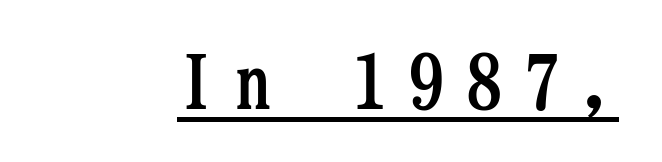
{"serif": "yes", "italic": "no", "bold": "yes", "weight": "semibold", "width": "condensed", "stroke_contrast": "low", "x_height": "medium", "monospaced": "yes", "underline": "yes", "letter_spacing": "wide", "letter_spacing_em": 0.29, "glyph_px": 73}
